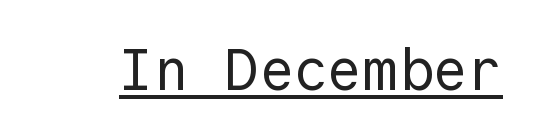
Each line of the rendering has a horizontal stroke beneath the glyphs. This is roman type, the default non-slanted kind. Fixed-width glyphs throughout — classic coding-font behaviour. Standard letterfit; no display-style spreading of the glyphs. No feet cap the strokes, marking this as sans-serif type.
